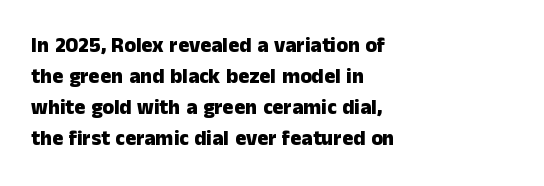
{"italic": "no", "bold": "yes", "underline": "no", "align": "left", "line_spacing": "normal", "line_spacing_ratio": 1.48, "letter_spacing": "normal", "letter_spacing_em": 0.0, "glyph_px": 21}
